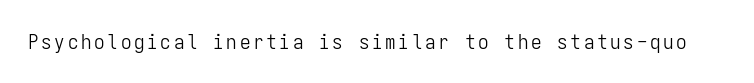
{"italic": "no", "bold": "no", "underline": "no", "glyph_px": 21}
